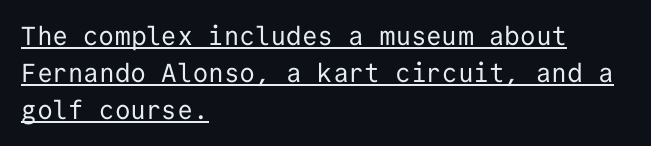
Q: Is the text bold? A: No.
Q: Is the text italic (slanted)? A: No, it is upright.
Q: Is the text underlined? A: Yes.
Q: How is the paragraph aligned? A: Left-aligned.
Q: Is the spacing between letters normal or unusually wide? A: Normal.
Q: Is the spacing between lines tight, normal or loose? A: Normal.
